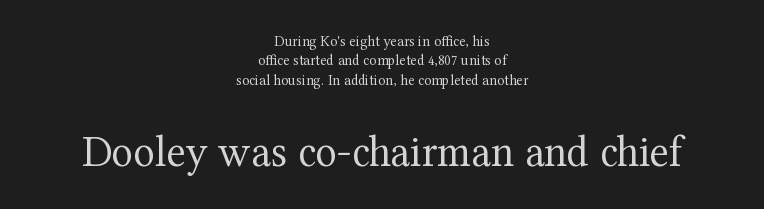
The image shows 44 px regular-weight serif type, upright; set centered, normal line spacing (1.3x), normal letter spacing, not underlined; the second (bottom) block is 2.93x larger; medium stroke contrast and a medium x-height.
